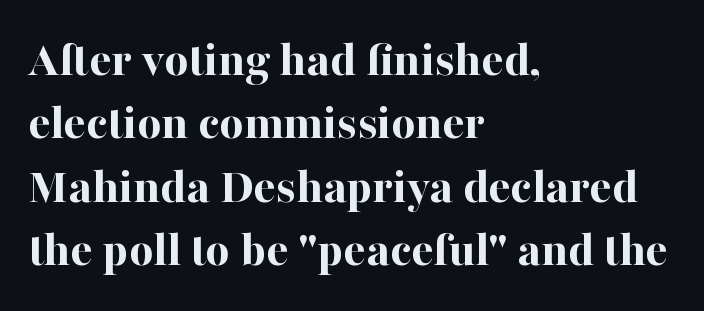
Character widths vary here, with narrow letters taking less room than wide ones. This rendering uses left alignment, leaving the right contour irregular. There is no visible air inserted between adjacent glyphs. The glyphs in this specimen are seriffed. Clear beneath every line of the passage. This sample uses an upright cut, with every glyph sitting square on the baseline.
